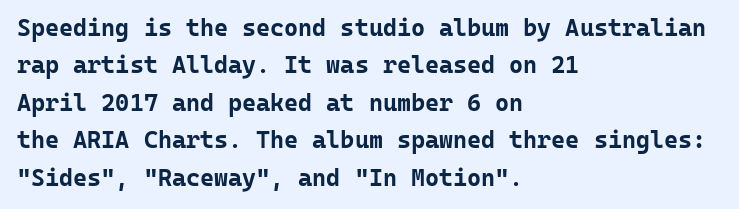
Underline: absent. Strokes here are thick enough to call this a true bold. This block has exactly the height ordinary leading produces. Standard letterfit; no display-style spreading of the glyphs. The lines are quadded left.
